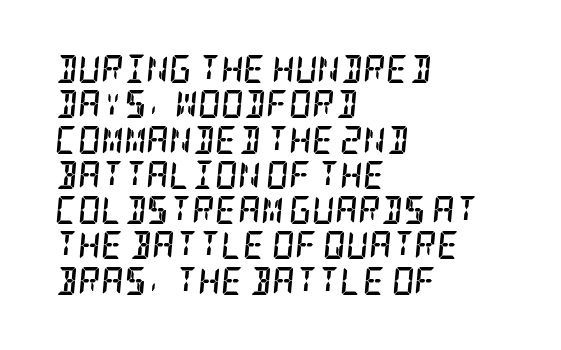
Q: Is the text bold? A: Yes.
Q: Is the text italic (slanted)? A: Yes, it leans right by about 5 degrees.
Q: Is the typeface a serif or a sans-serif typeface? A: Serif.
Q: Is the text underlined? A: No.
Q: How is the paragraph aligned? A: Left-aligned.
Q: Is the spacing between letters normal or unusually wide? A: Normal.
Q: Is the spacing between lines tight, normal or loose? A: Normal.
Q: Width (condensed, normal, or wide)? A: Condensed.
Q: Stroke contrast? A: Low.
Q: x-height? A: Large.
